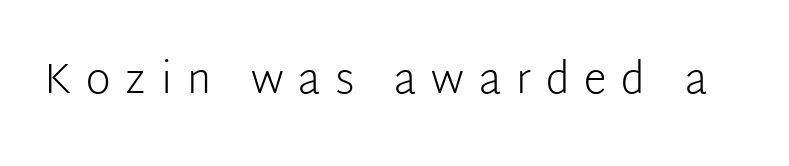
The strip under each line holds only bare page. No italicization has been applied; the sample stays upright. Is this a fixed-width face? No — the glyphs have proportional, varying widths. Is this a sans? Yes — the strokes have no serifs. Caption: face not bold, strokes unweighted. You could only call the tracking loose — the letters float apart.
